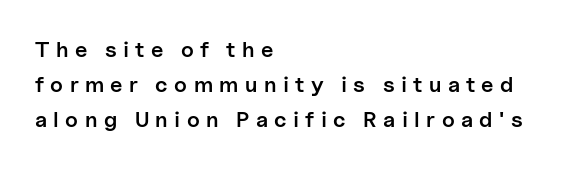
Q: Is the text bold? A: Semi-bold.
Q: Is the text italic (slanted)? A: No, it is upright.
Q: Is the text underlined? A: No.
Q: How is the paragraph aligned? A: Left-aligned.
Q: Is the spacing between letters normal or unusually wide? A: Unusually wide.
Q: Is the spacing between lines tight, normal or loose? A: Normal.
